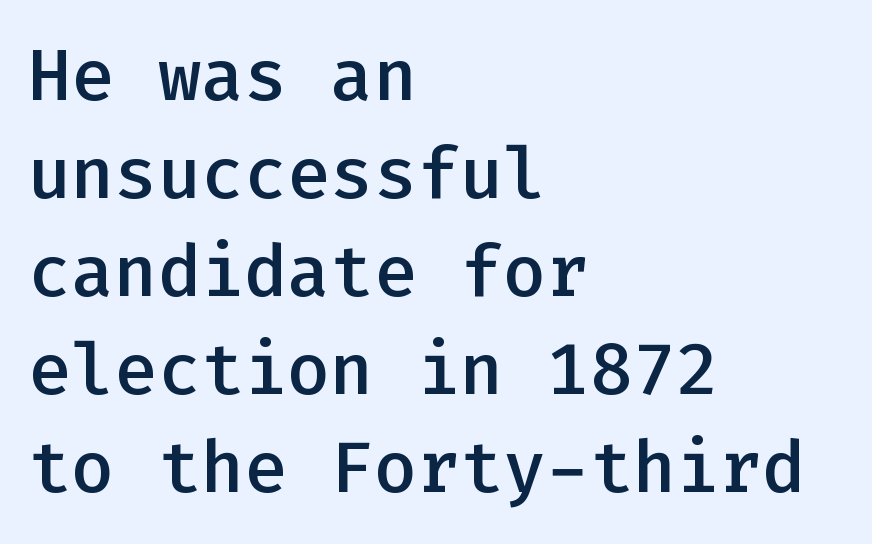
Q: Is the text bold? A: Semi-bold.
Q: Is the text italic (slanted)? A: No, it is upright.
Q: Is the typeface a serif or a sans-serif typeface? A: Sans-serif.
Q: Is the text underlined? A: No.
Q: How is the paragraph aligned? A: Left-aligned.
Q: Is the spacing between letters normal or unusually wide? A: Normal.
Q: Is the spacing between lines tight, normal or loose? A: Normal.
Q: Width (condensed, normal, or wide)? A: Normal.
Q: Stroke contrast? A: Low.
Q: x-height? A: Medium.
Q: Monospaced? A: Yes.
